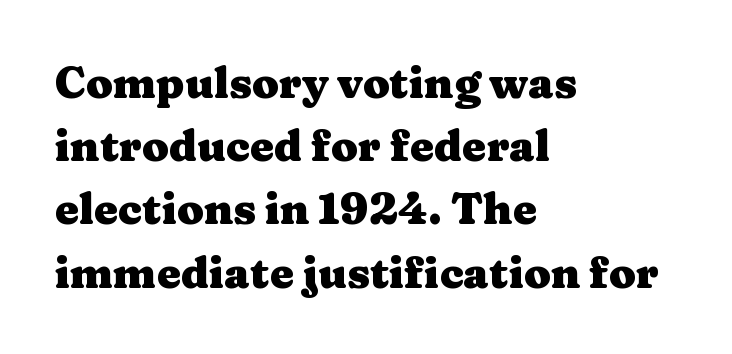
The image shows 43 px heavy, wide serif type, upright; set left-aligned, normal line spacing (1.47x), normal letter spacing, not underlined; medium stroke contrast and a medium x-height.
